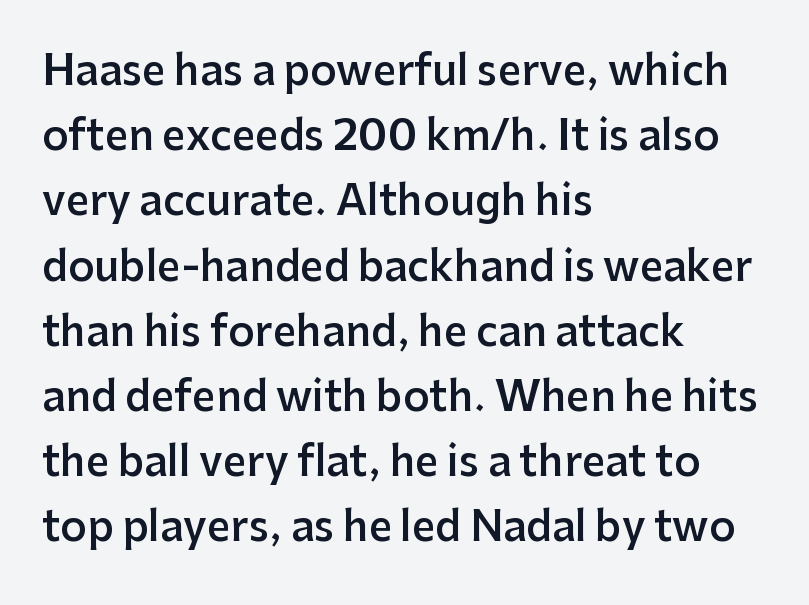
Q: Is the text bold? A: Semi-bold.
Q: Is the text italic (slanted)? A: No, it is upright.
Q: Is the typeface a serif or a sans-serif typeface? A: Sans-serif.
Q: Is the text underlined? A: No.
Q: How is the paragraph aligned? A: Left-aligned.
Q: Is the spacing between letters normal or unusually wide? A: Normal.
Q: Is the spacing between lines tight, normal or loose? A: Normal.
Q: Width (condensed, normal, or wide)? A: Normal.
Q: Stroke contrast? A: Low.
Q: x-height? A: Medium.
Q: Monospaced? A: No.
